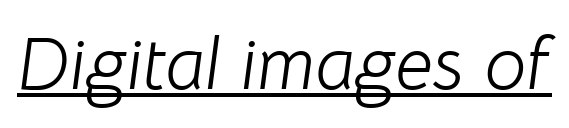
Nothing heavy about these letters — not bold at all. The typography opts for an oblique posture over an upright one. Varying glyph widths throughout — classic text-font behaviour. Glyph-to-glyph distance matches everyday printed text. Emphasis is given by a line drawn under the lettering.
